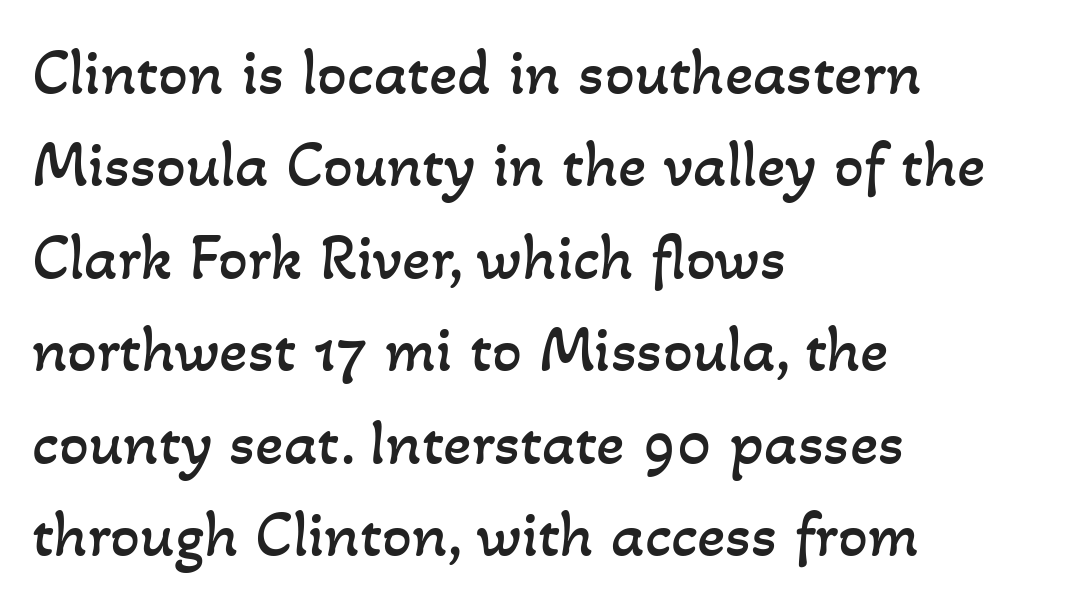
{"bold": "no", "weight": "regular", "width": "normal", "stroke_contrast": "low", "x_height": "small", "monospaced": "no", "underline": "no", "align": "left", "line_spacing": "normal", "line_spacing_ratio": 1.4, "letter_spacing": "normal", "letter_spacing_em": 0.0, "glyph_px": 66}
